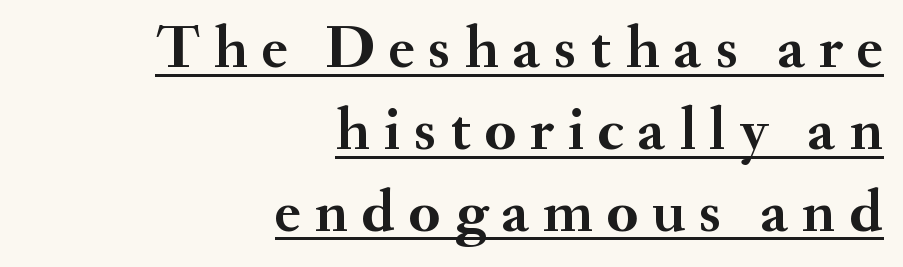
Q: Is the text bold? A: Yes.
Q: Is the text italic (slanted)? A: No, it is upright.
Q: Is the typeface a serif or a sans-serif typeface? A: Serif.
Q: Is the text underlined? A: Yes.
Q: How is the paragraph aligned? A: Right-aligned.
Q: Is the spacing between letters normal or unusually wide? A: Unusually wide.
Q: Is the spacing between lines tight, normal or loose? A: Normal.
Q: Width (condensed, normal, or wide)? A: Normal.
Q: Stroke contrast? A: Medium.
Q: x-height? A: Small.
Q: Monospaced? A: No.
